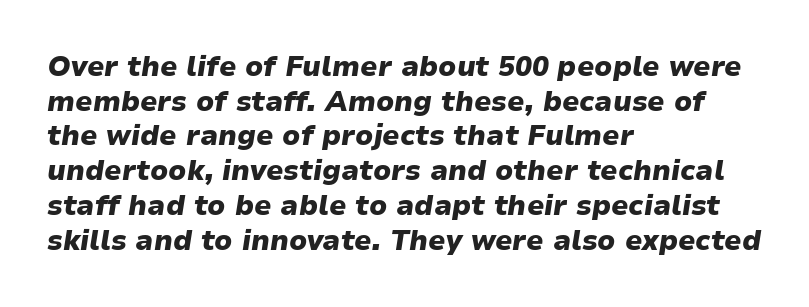
{"italic": "yes", "lean": "right", "slant_degrees": 9, "bold": "yes", "weight": "heavy", "width": "normal", "stroke_contrast": "low", "x_height": "medium", "monospaced": "no", "underline": "no", "align": "left", "line_spacing_ratio": 1.24, "letter_spacing": "normal", "letter_spacing_em": 0.0, "glyph_px": 28}
